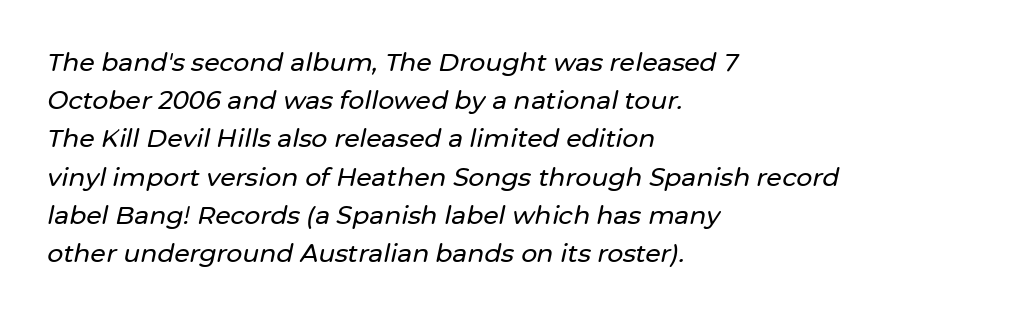
Italic: yes, the glyphs are oblique. The block of text has a typical density, with ordinary space between rows. Has an underline been added? It has not. Caption: multi-line text, flush left, ragged right.
